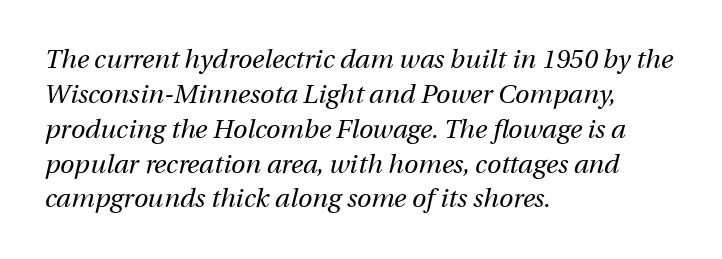
Decoration check: the copy has no underline. The rendering applies a slant to the glyphs. The letters look calm and open, with moderate or lighter stems. Which margin do the lines hug? The left one — the right edge is uneven.
